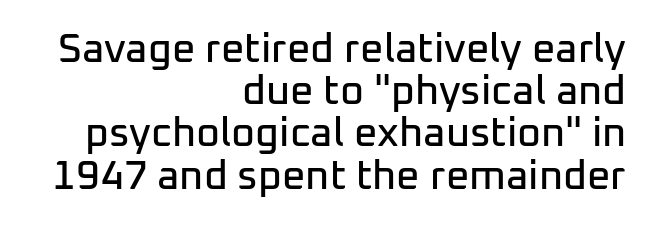
Examine the stroke ends and you'll find no serifs. In terms of letterspacing, this is plain default setting. Is this a fixed-width face? No — the glyphs have proportional, varying widths. The words here are not underlined. The lines are quadded right.
